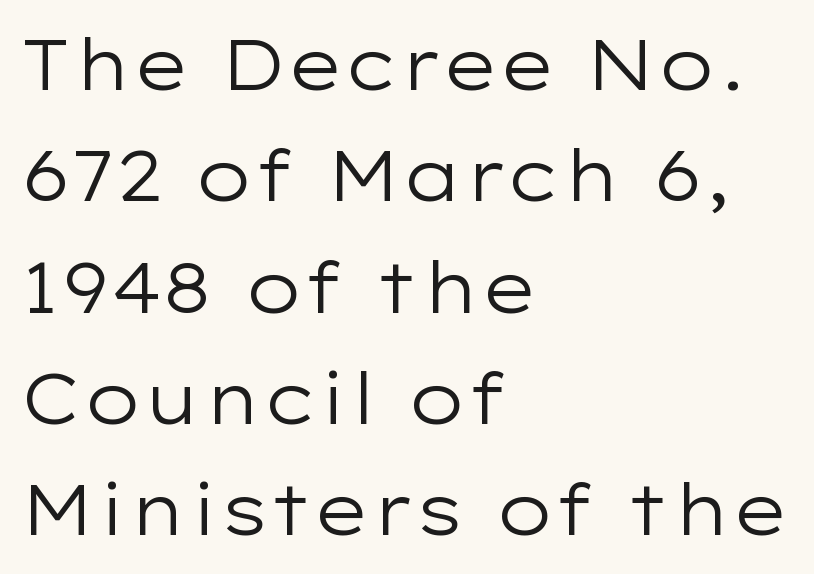
{"serif": "no", "italic": "no", "bold": "no", "weight": "regular", "width": "wide", "stroke_contrast": "low", "x_height": "medium", "monospaced": "no", "underline": "no", "align": "left", "line_spacing": "normal", "line_spacing_ratio": 1.59, "letter_spacing": "normal", "letter_spacing_em": 0.0, "glyph_px": 70}
